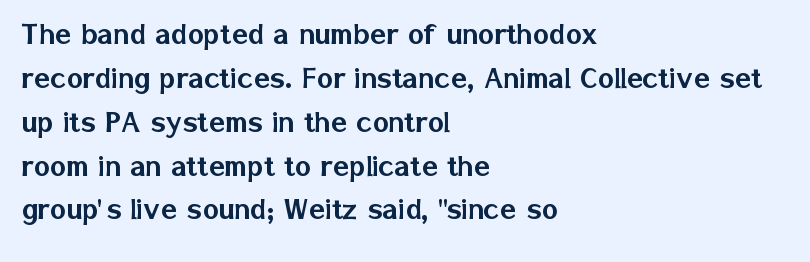
The image shows 34 px sans-serif type, upright; set left-aligned, normal line spacing (1.29x), normal letter spacing, not underlined; low stroke contrast and a medium x-height.
